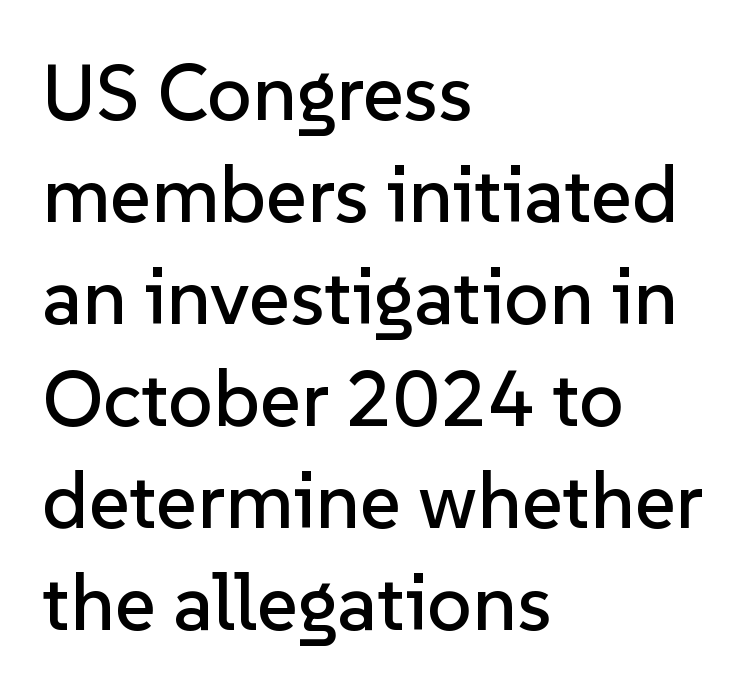
{"serif": "no", "italic": "no", "width": "normal", "stroke_contrast": "low", "x_height": "medium", "monospaced": "no", "underline": "no", "align": "left", "line_spacing": "normal", "line_spacing_ratio": 1.29, "letter_spacing": "normal", "letter_spacing_em": 0.0, "glyph_px": 79}
